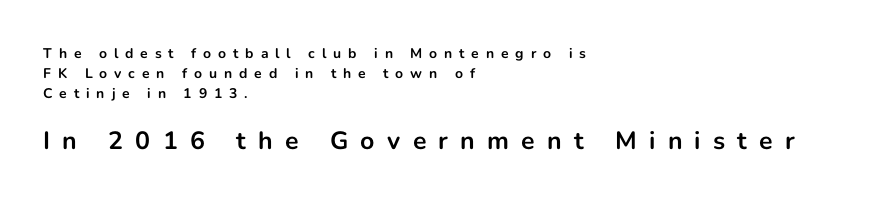
The line-height multiplier appears to be the usual default. Style check: upright. Caption: upper text group reduced, lower text group enlarged. Bold? Absolutely — the strokes are thick and heavy.
